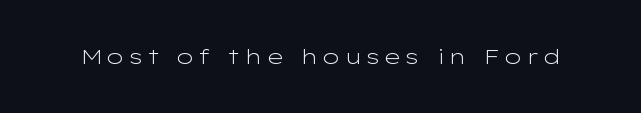
Q: Is the text bold? A: No.
Q: Is the text italic (slanted)? A: No, it is upright.
Q: Is the text underlined? A: No.
